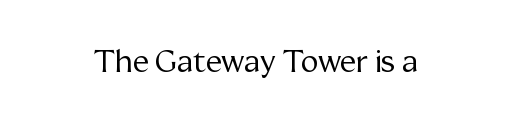
Q: Is the text bold? A: No.
Q: Is the text italic (slanted)? A: No, it is upright.
Q: Is the typeface a serif or a sans-serif typeface? A: Serif.
Q: Is the text underlined? A: No.
Q: Is the spacing between letters normal or unusually wide? A: Normal.
Q: Width (condensed, normal, or wide)? A: Normal.
Q: Stroke contrast? A: Medium.
Q: x-height? A: Medium.
Q: Monospaced? A: No.
